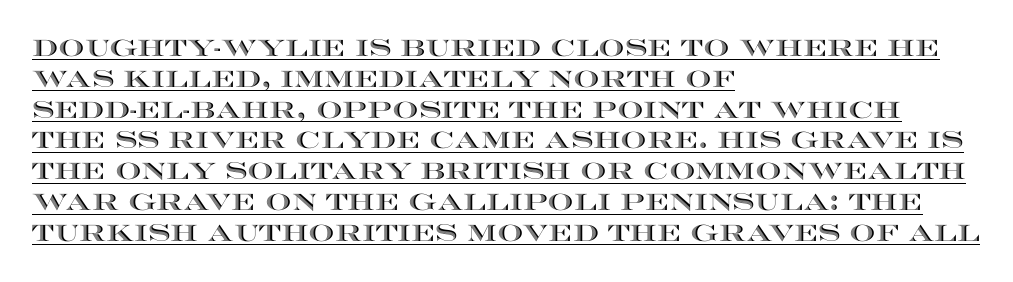
The image shows 23 px text type, upright; set left-aligned, normal line spacing (1.34x), normal letter spacing, underlined.
